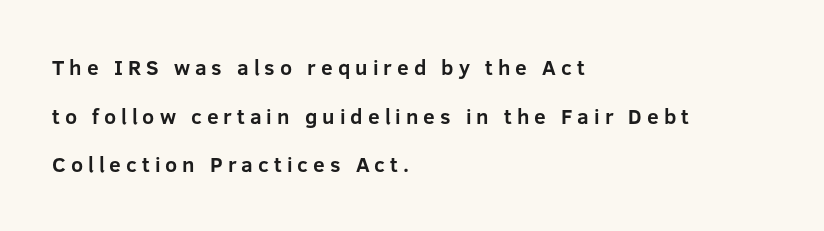
{"italic": "no", "bold": "yes", "underline": "no", "align": "left", "line_spacing": "loose", "line_spacing_ratio": 2.32, "letter_spacing": "wide", "letter_spacing_em": 0.24, "glyph_px": 21}
